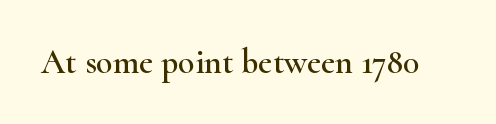
{"serif": "yes", "italic": "no", "width": "wide", "stroke_contrast": "high", "x_height": "small", "monospaced": "no", "underline": "no", "letter_spacing": "normal", "letter_spacing_em": 0.0, "glyph_px": 34}
